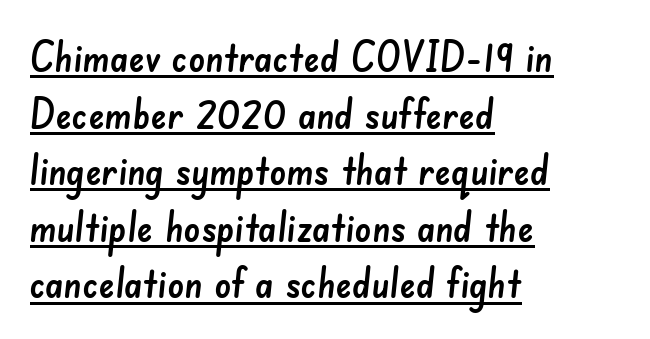
{"serif": "no", "width": "normal", "stroke_contrast": "low", "x_height": "small", "monospaced": "no", "underline": "yes", "align": "left", "line_spacing": "normal", "line_spacing_ratio": 1.38, "letter_spacing": "normal", "letter_spacing_em": 0.0, "glyph_px": 41}
